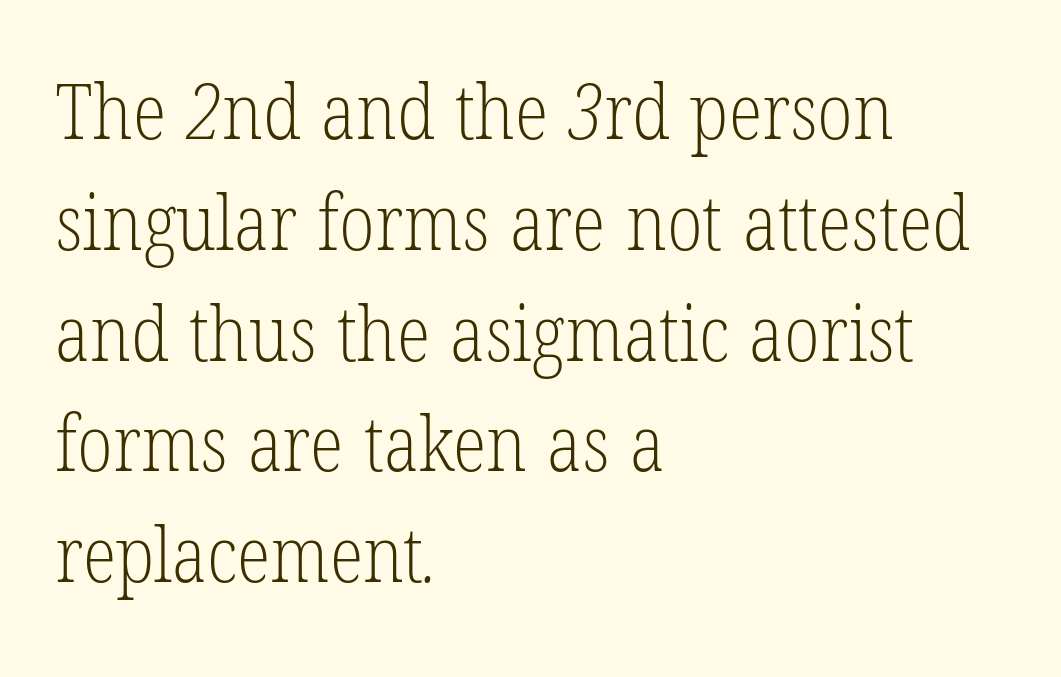
Q: Is the text bold? A: No.
Q: Is the typeface a serif or a sans-serif typeface? A: Serif.
Q: Is the text underlined? A: No.
Q: How is the paragraph aligned? A: Left-aligned.
Q: Is the spacing between letters normal or unusually wide? A: Normal.
Q: Is the spacing between lines tight, normal or loose? A: Normal.
Q: Width (condensed, normal, or wide)? A: Condensed.
Q: Stroke contrast? A: Low.
Q: x-height? A: Medium.
Q: Monospaced? A: No.
